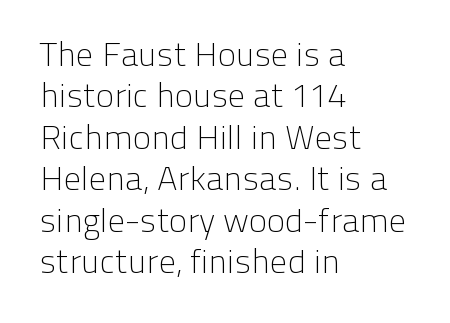
Notice how the passage keeps a crisp vertical edge on the left only. Inter-character spacing is left at the font's built-in metrics. Think of a printed novel: that variable character pitch is what you see here. Letters have the restrained weight of plain body copy at most. The rendering shows plain stroke endings on the letterforms — a sans-serif design. A typesetter would mark this as roman, not italic.
